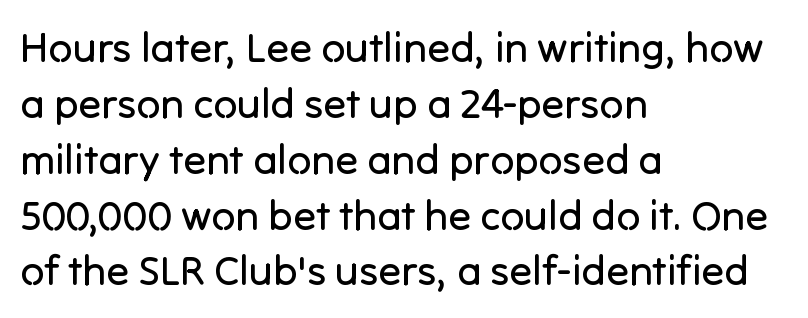
Regarding serifs, this sample does without them. You could not count columns in this text — the font is proportionally spaced. Ordinary non-slanted type is in use. The characters are drawn with everyday or finer stroke widths.
